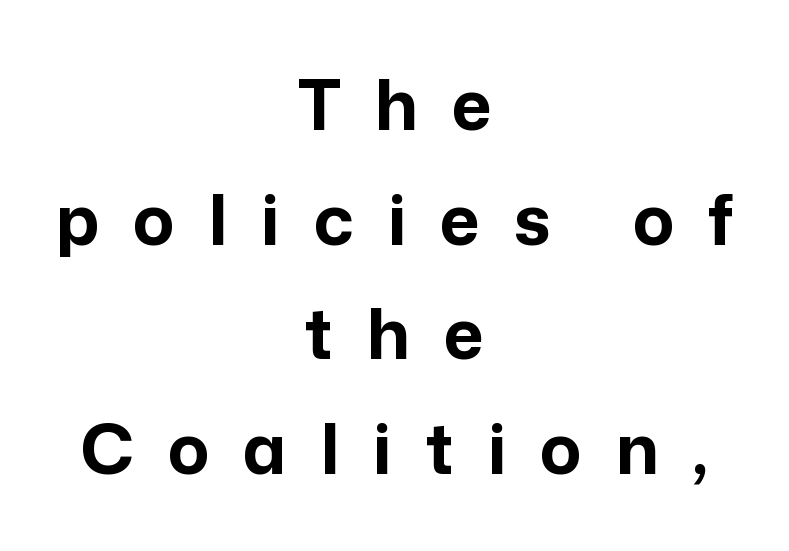
The image shows 69 px bold sans-serif type, upright; set centered, normal line spacing (1.66x), unusually wide letter spacing (+0.49 em), not underlined; low stroke contrast and a medium x-height.
